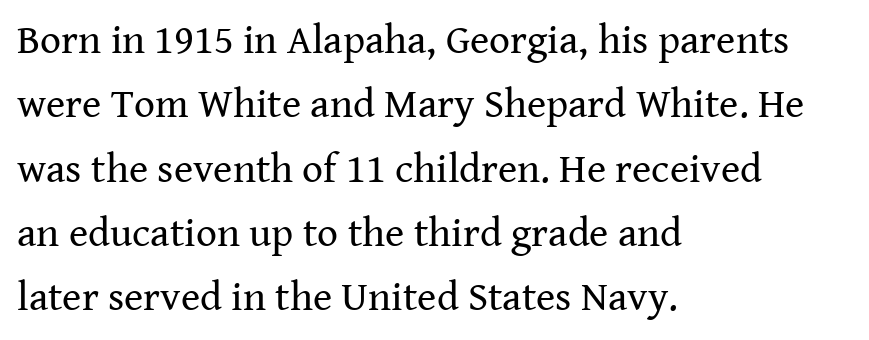
No chunkiness to these letters — they're not bold. How are the letters spaced? Ordinarily, with no added tracking. Look at the bottom of the vertical strokes: they flare into serifs here. Leftover space on each line is placed entirely after the last word. The line-height multiplier appears to be the usual default. Underline: absent.
